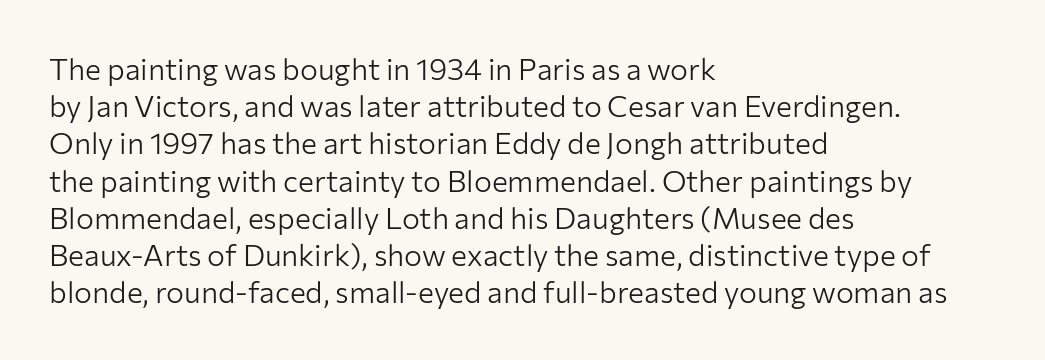
The image shows 30 px light sans-serif type, upright; set left-aligned, line spacing 1.24x, normal letter spacing, not underlined; low stroke contrast and a medium x-height.
